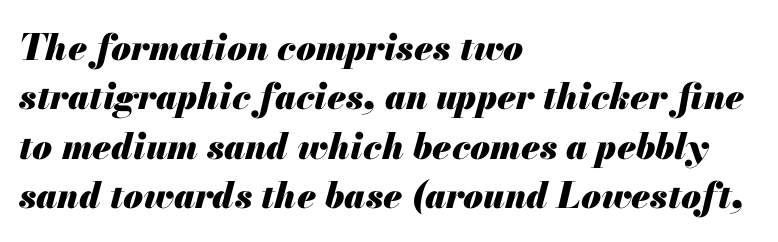
Compared with ordinary roman type, these characters are visibly tilted. The paragraph shown leans on its left margin. The typesetting leans heavy: a genuine bold. Quick note: underline off. A typesetter would call this leading conventional body-copy spacing.
